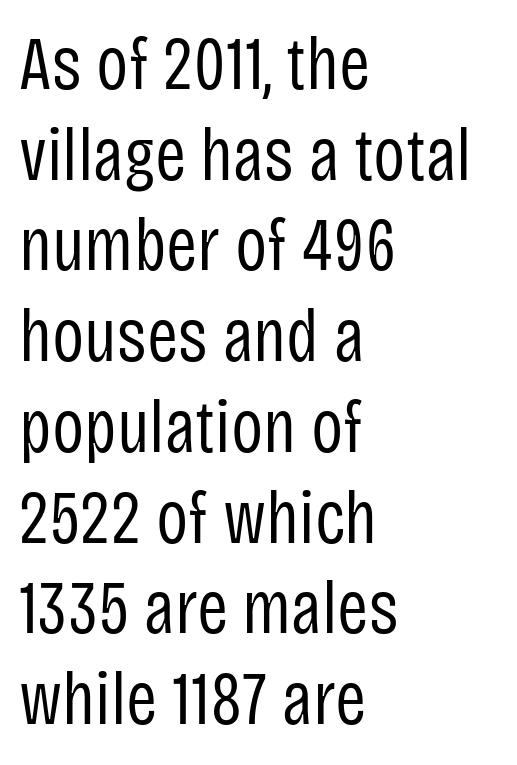
Q: Is the text bold? A: No.
Q: Is the text italic (slanted)? A: No, it is upright.
Q: Is the typeface a serif or a sans-serif typeface? A: Sans-serif.
Q: Is the text underlined? A: No.
Q: How is the paragraph aligned? A: Left-aligned.
Q: Is the spacing between letters normal or unusually wide? A: Normal.
Q: Width (condensed, normal, or wide)? A: Condensed.
Q: Stroke contrast? A: Low.
Q: x-height? A: Large.
Q: Monospaced? A: No.
